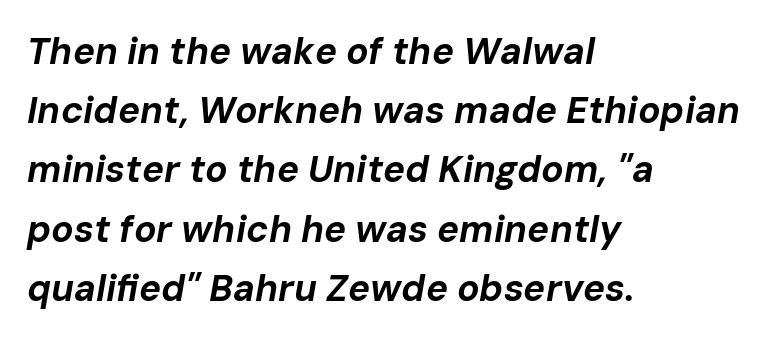
The image shows 37 px bold type, italic (leaning right); set left-aligned, normal line spacing (1.6x), normal letter spacing, not underlined; low stroke contrast and a medium x-height.
